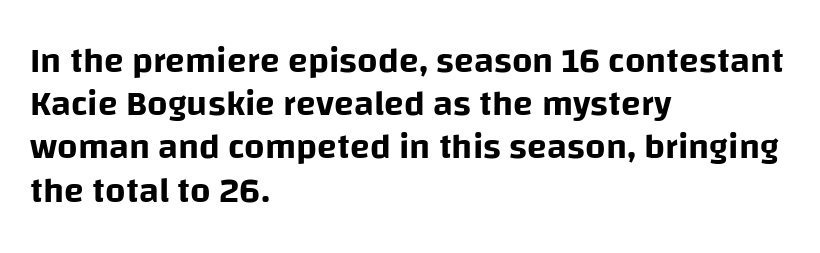
The rendering anchors every line to the left-hand side. The letters advance in unequal steps, a hallmark of proportional type. The lettering stays uniformly vertical, giving the passage a roman look. Serifs: no, the terminals of the letterforms are clean.
